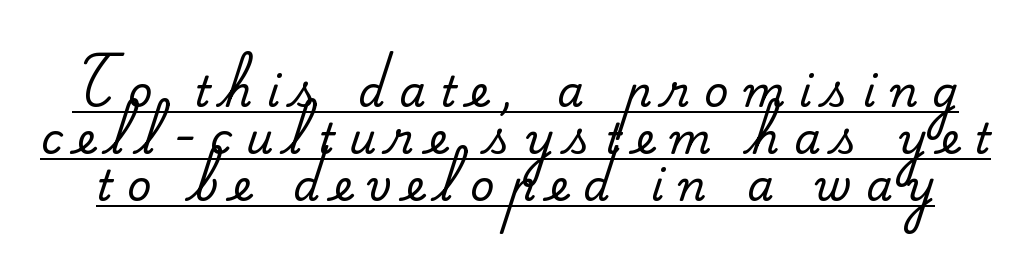
The letters carry serifs — small finishing strokes at the ends of their stems. The rendered words wear a rule along their underside. If you measured baseline to baseline, you'd find a short distance. This sample has the flowing, uneven cadence of proportional lettering. In terms of letterspacing, this is a distinctly airy, spread setting.
